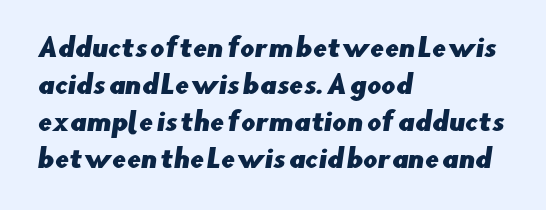
The specimen omits any rule beneath the text block's lines. Compared with typical body copy, the letter spacing here is the same. Compared with a centered layout, this one pins lines to the left instead. The rendering uses a moderate line-height, typical for paragraphs.
